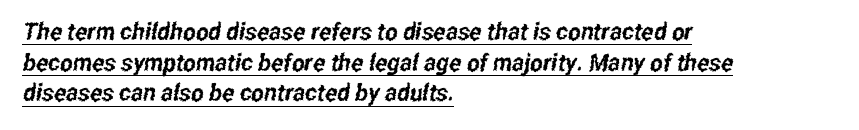
The image shows 24 px text type; set left-aligned, normal line spacing (1.28x), normal letter spacing, underlined.
